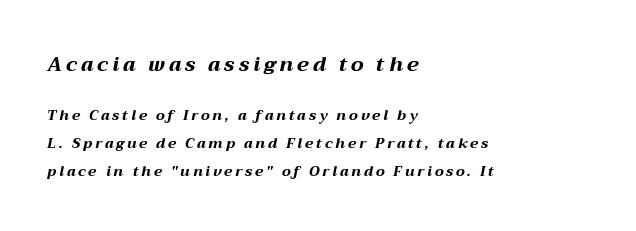
The whole block is typeset with a tilt. Plain, unruled lines of type. The setting favours the left margin, as ordinary paragraphs usually do. This is heavy type, rendered in bold. Each new line begins a long way beneath the previous one.
